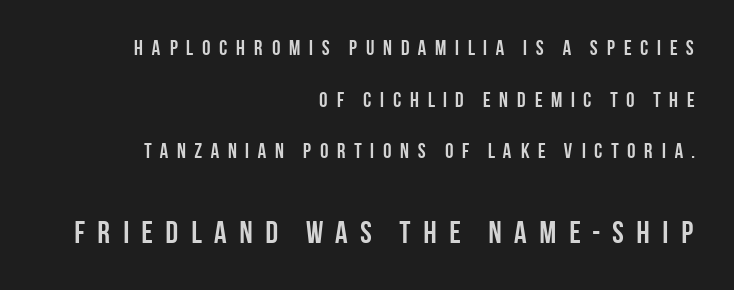
Q: Is the text bold? A: Yes.
Q: Is the text italic (slanted)? A: No, it is upright.
Q: Is the typeface a serif or a sans-serif typeface? A: Sans-serif.
Q: Is the text underlined? A: No.
Q: How is the paragraph aligned? A: Right-aligned.
Q: Is the spacing between letters normal or unusually wide? A: Unusually wide.
Q: Is the spacing between lines tight, normal or loose? A: Loose.
Q: Which block of text is set in a larger size, the first (top) or the second (bottom)? A: The second (bottom) one.
Q: Width (condensed, normal, or wide)? A: Condensed.
Q: Stroke contrast? A: Low.
Q: x-height? A: Large.
Q: Monospaced? A: No.
